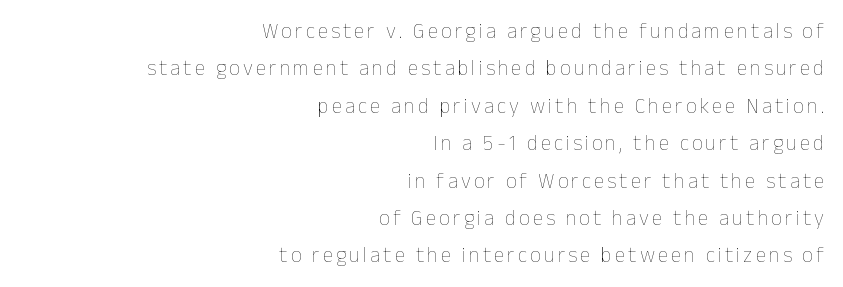
Q: Is the text bold? A: No.
Q: Is the text italic (slanted)? A: No, it is upright.
Q: Is the text underlined? A: No.
Q: How is the paragraph aligned? A: Right-aligned.
